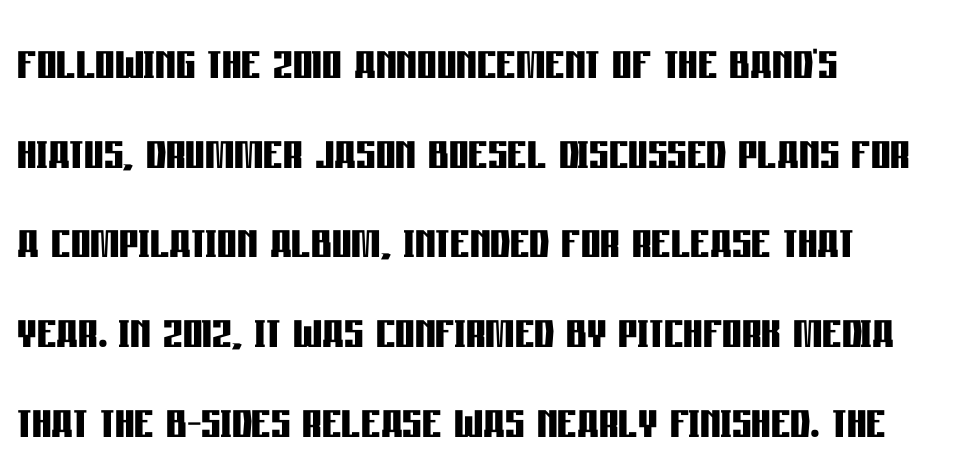
Q: Is the text bold? A: Yes.
Q: Is the text italic (slanted)? A: No, it is upright.
Q: Is the typeface a serif or a sans-serif typeface? A: Sans-serif.
Q: Is the text underlined? A: No.
Q: How is the paragraph aligned? A: Left-aligned.
Q: Is the spacing between letters normal or unusually wide? A: Normal.
Q: Is the spacing between lines tight, normal or loose? A: Normal.
Q: Width (condensed, normal, or wide)? A: Condensed.
Q: Stroke contrast? A: Low.
Q: x-height? A: Large.
Q: Monospaced? A: No.
